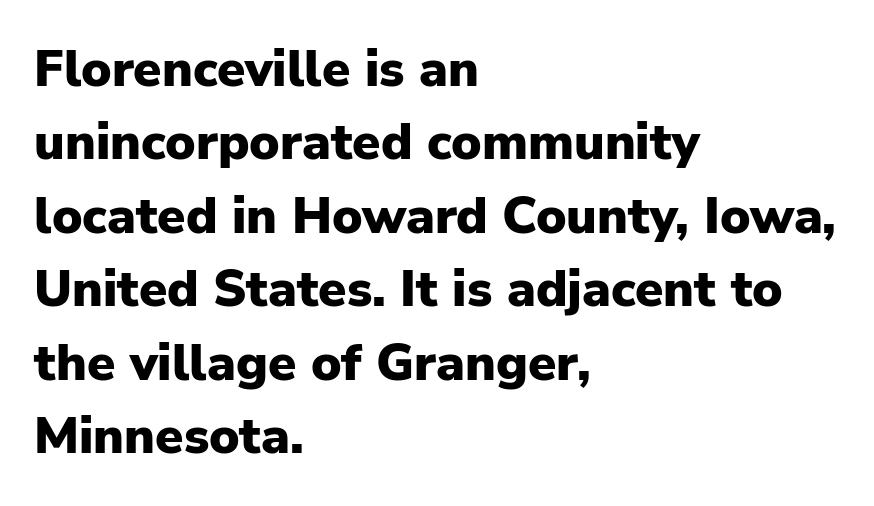
{"serif": "no", "italic": "no", "bold": "yes", "weight": "heavy", "width": "normal", "stroke_contrast": "low", "x_height": "medium", "monospaced": "no", "underline": "no", "align": "left", "line_spacing": "normal", "line_spacing_ratio": 1.44, "letter_spacing": "normal", "letter_spacing_em": 0.0, "glyph_px": 51}
